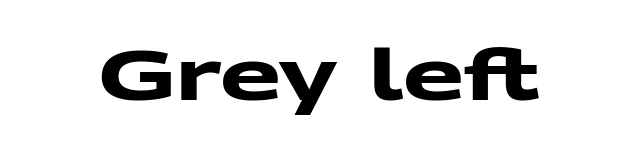
{"serif": "no", "bold": "yes", "weight": "heavy", "width": "wide", "stroke_contrast": "medium", "x_height": "medium", "monospaced": "no", "underline": "no", "letter_spacing": "normal", "letter_spacing_em": 0.0, "glyph_px": 71}
